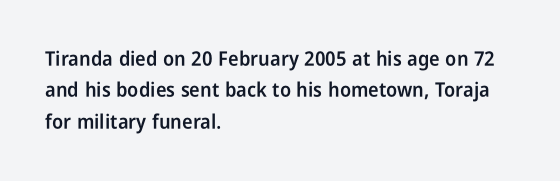
Q: Is the text bold? A: Semi-bold.
Q: Is the text italic (slanted)? A: No, it is upright.
Q: Is the text underlined? A: No.
Q: How is the paragraph aligned? A: Left-aligned.
Q: Is the spacing between letters normal or unusually wide? A: Normal.
Q: Is the spacing between lines tight, normal or loose? A: Normal.
